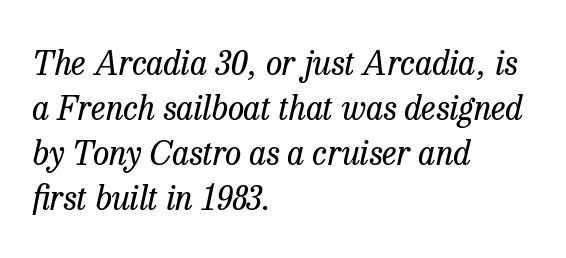
{"serif": "yes", "italic": "yes", "lean": "right", "slant_degrees": 13, "bold": "no", "weight": "regular", "width": "normal", "stroke_contrast": "low", "x_height": "medium", "monospaced": "no", "underline": "no", "align": "left", "line_spacing": "normal", "line_spacing_ratio": 1.36, "letter_spacing": "normal", "letter_spacing_em": 0.0, "glyph_px": 33}
